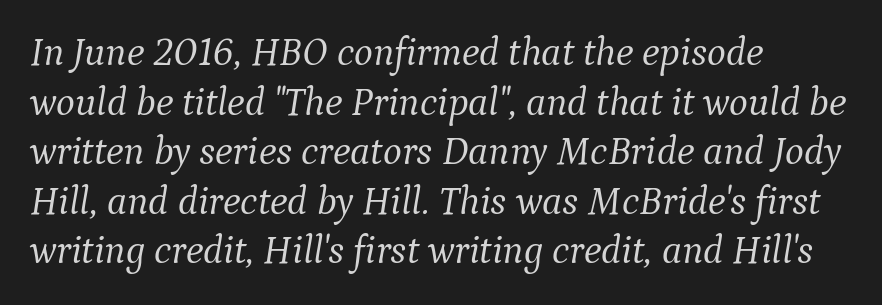
You could not count columns in this text — the font is proportionally spaced. Notice how the passage keeps a crisp vertical edge on the left only. Regarding serifs, this sample has them. The face used here has a pronounced slope to its letters.
